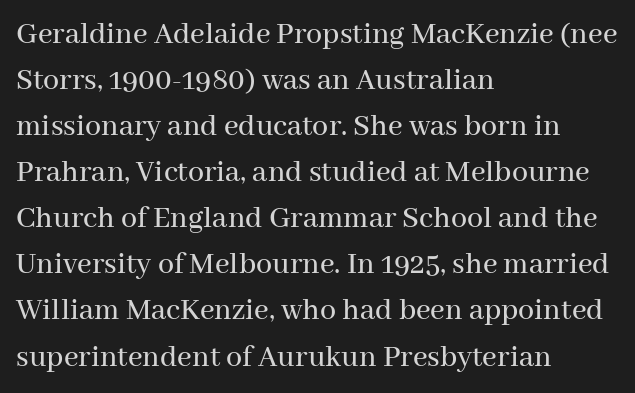
A typesetter would mark this as roman, not italic. The baseline area is clear. The rendering uses natural spacing where letterforms have individual widths. The designer left line spacing at the default. A typesetter would label this face a serif.
